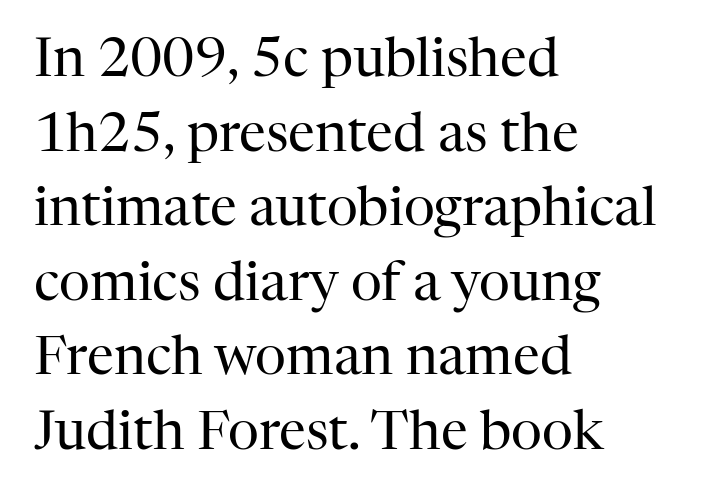
{"serif": "yes", "italic": "no", "bold": "no", "weight": "regular", "width": "normal", "stroke_contrast": "high", "x_height": "medium", "monospaced": "no", "underline": "no", "align": "left", "line_spacing": "normal", "line_spacing_ratio": 1.38, "letter_spacing": "normal", "letter_spacing_em": 0.0, "glyph_px": 54}
